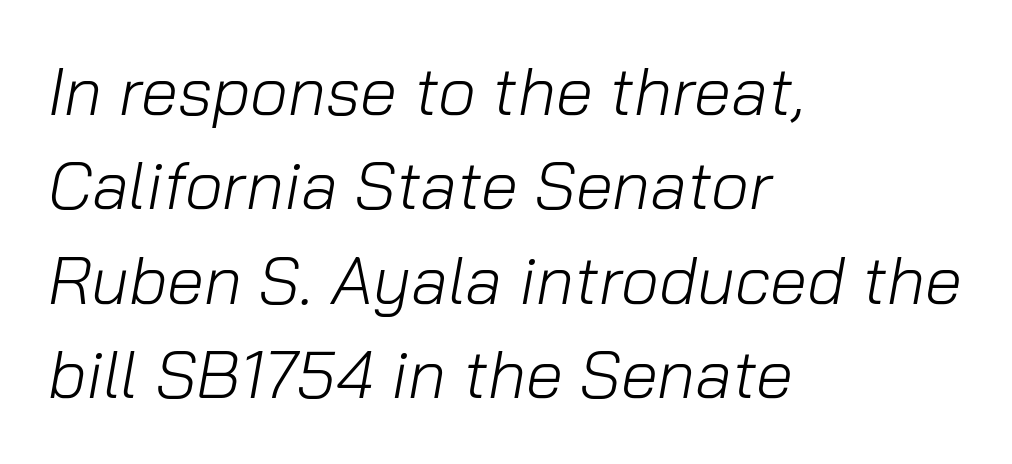
The lettering tilts uniformly, giving the passage an italic look. The face looks like a standard text weight, possibly lighter. Rows of type keep a routine distance in the vertical direction. The rendering keeps characters at their native spacing. Compared with a centered layout, this one pins lines to the left instead.
